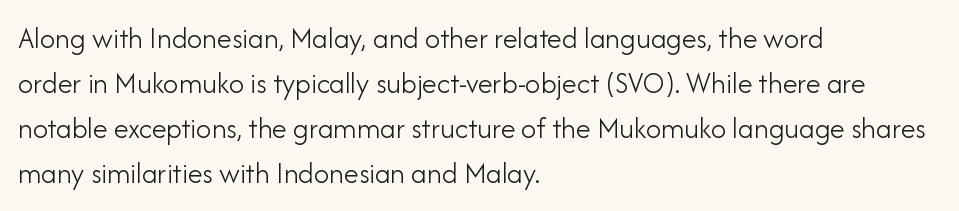
Q: Is the text bold? A: No.
Q: Is the text italic (slanted)? A: No, it is upright.
Q: Is the typeface a serif or a sans-serif typeface? A: Sans-serif.
Q: Is the text underlined? A: No.
Q: How is the paragraph aligned? A: Left-aligned.
Q: Is the spacing between letters normal or unusually wide? A: Normal.
Q: Is the spacing between lines tight, normal or loose? A: Normal.
Q: Width (condensed, normal, or wide)? A: Normal.
Q: Stroke contrast? A: Low.
Q: x-height? A: Small.
Q: Monospaced? A: No.
